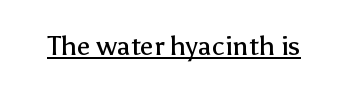
{"italic": "no", "bold": "no", "underline": "yes", "letter_spacing": "normal", "letter_spacing_em": 0.0, "glyph_px": 27}
